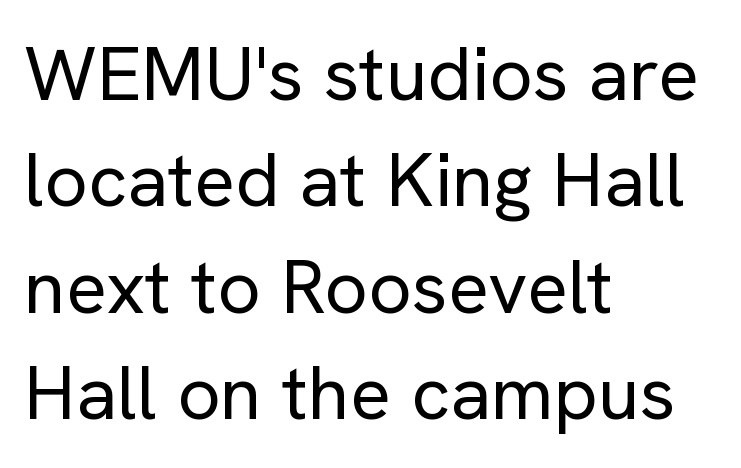
Q: Is the text bold? A: No.
Q: Is the text italic (slanted)? A: No, it is upright.
Q: Is the typeface a serif or a sans-serif typeface? A: Sans-serif.
Q: Is the text underlined? A: No.
Q: How is the paragraph aligned? A: Left-aligned.
Q: Is the spacing between letters normal or unusually wide? A: Normal.
Q: Is the spacing between lines tight, normal or loose? A: Normal.
Q: Width (condensed, normal, or wide)? A: Normal.
Q: Stroke contrast? A: Low.
Q: x-height? A: Medium.
Q: Monospaced? A: No.
